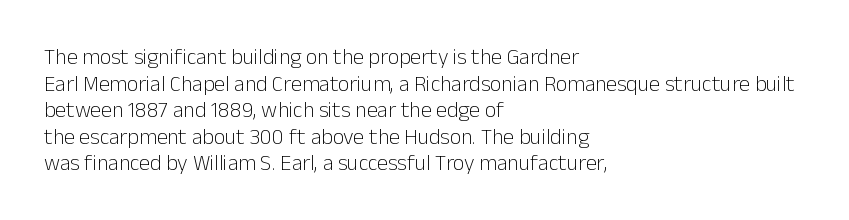
The image shows 22 px text type, upright; set left-aligned, line spacing 1.21x, normal letter spacing, not underlined.
